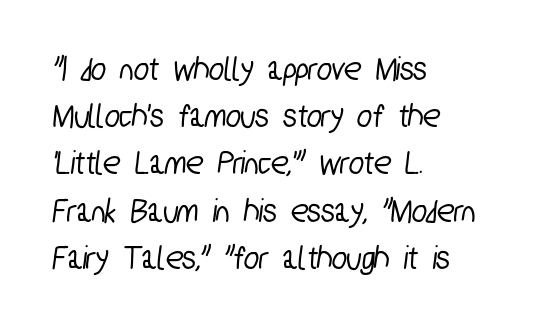
{"serif": "no", "width": "condensed", "stroke_contrast": "low", "x_height": "medium", "monospaced": "no", "underline": "no", "align": "left", "line_spacing": "normal", "line_spacing_ratio": 1.35, "letter_spacing": "normal", "letter_spacing_em": 0.0, "glyph_px": 35}
